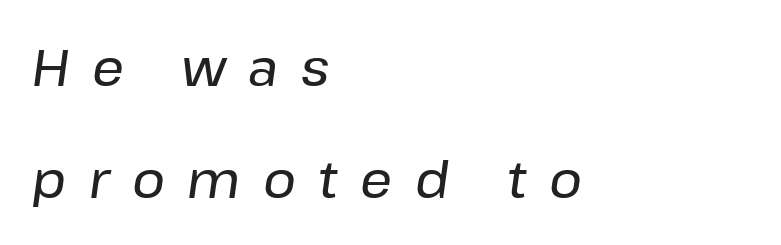
Q: Is the text italic (slanted)? A: Yes, it leans right by about 8 degrees.
Q: Is the text underlined? A: No.
Q: How is the paragraph aligned? A: Left-aligned.
Q: Is the spacing between letters normal or unusually wide? A: Unusually wide.
Q: Is the spacing between lines tight, normal or loose? A: Loose.
Q: Width (condensed, normal, or wide)? A: Normal.
Q: Stroke contrast? A: Low.
Q: x-height? A: Medium.
Q: Monospaced? A: No.
